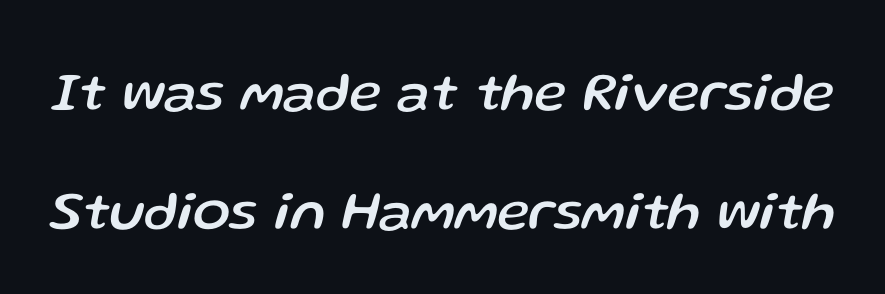
{"italic": "yes", "lean": "right", "slant_degrees": 13, "width": "normal", "stroke_contrast": "low", "x_height": "medium", "monospaced": "no", "underline": "no", "line_spacing": "loose", "line_spacing_ratio": 2.17, "letter_spacing": "normal", "letter_spacing_em": 0.0, "glyph_px": 55}
